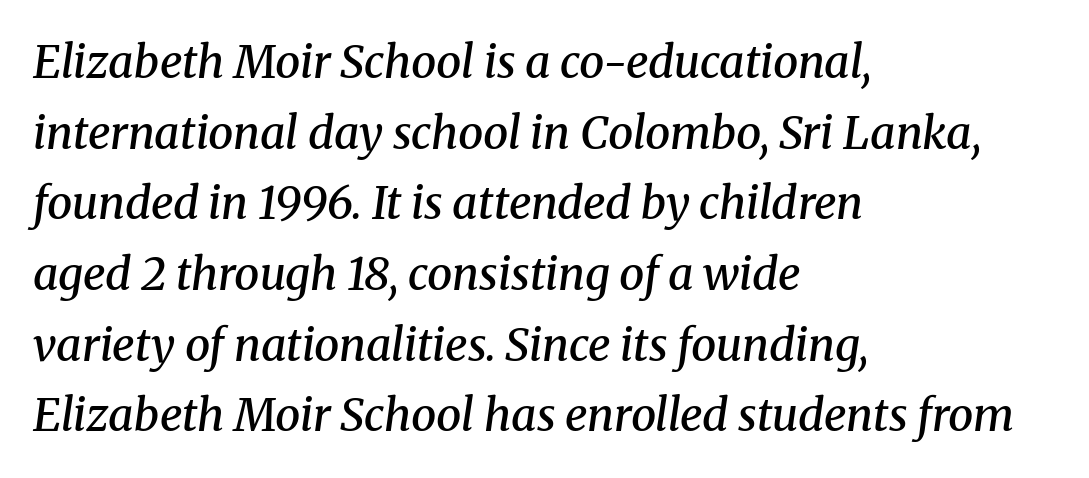
The image shows 45 px semibold serif type, italic (leaning right); set left-aligned, normal line spacing (1.57x), normal letter spacing, not underlined; medium stroke contrast and a medium x-height.
